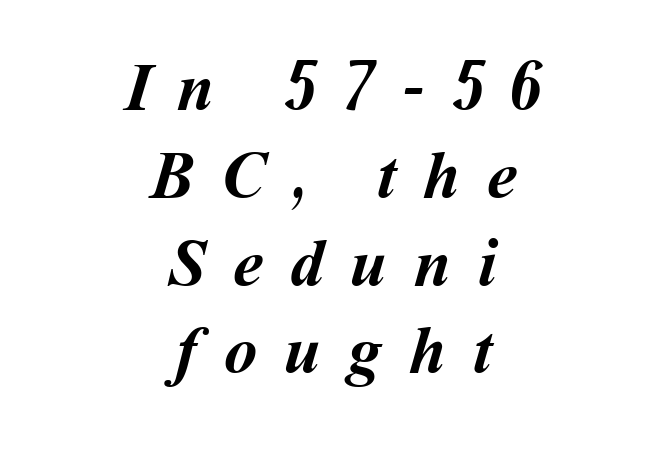
The text block is weighted toward neither margin, spreading evenly from the middle. The vertical gap from one line to the next is medium. A dark, heavy texture on the line: the type is bold. The passage shown is not underscored anywhere.
